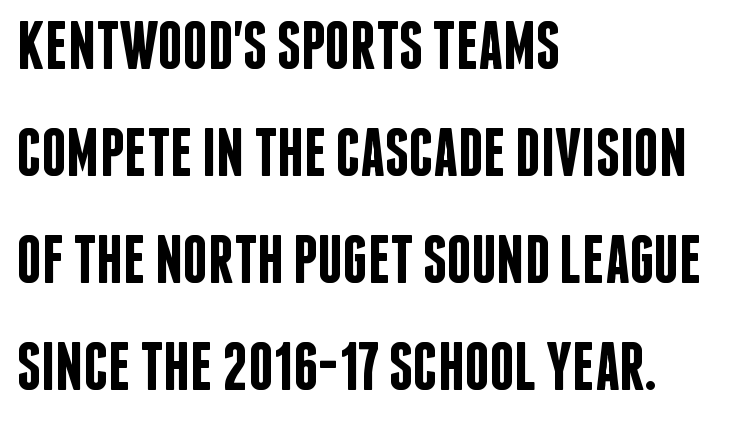
The image shows 69 px semibold, condensed sans-serif type, upright; set left-aligned, normal line spacing (1.55x), normal letter spacing, not underlined; low stroke contrast and a large x-height.
